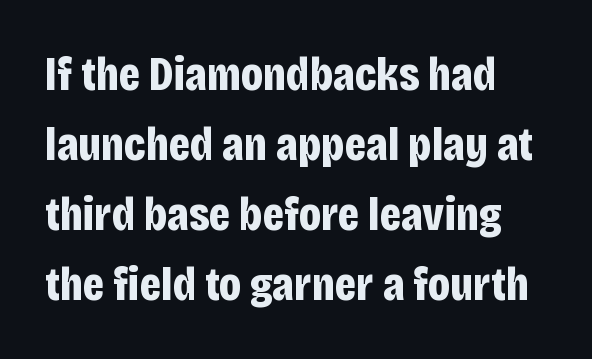
The image shows 48 px bold, condensed sans-serif type, upright; set left-aligned, normal line spacing (1.46x), normal letter spacing, not underlined; low stroke contrast and a large x-height.
